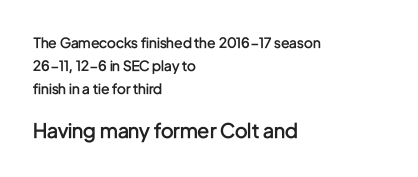
The image shows 20 px text type, upright; set left-aligned, normal line spacing (1.63x), normal letter spacing, not underlined; the second (bottom) block is 1.43x larger.
